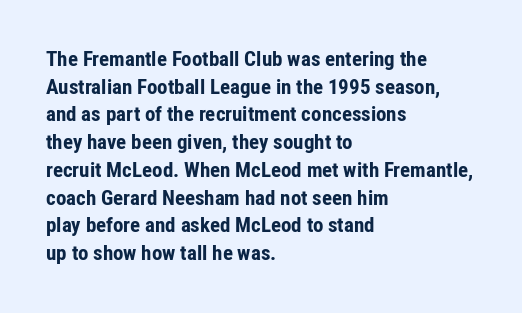
{"italic": "no", "bold": "yes", "underline": "no", "align": "left", "line_spacing": "normal", "line_spacing_ratio": 1.32, "letter_spacing": "normal", "letter_spacing_em": 0.0, "glyph_px": 21}
